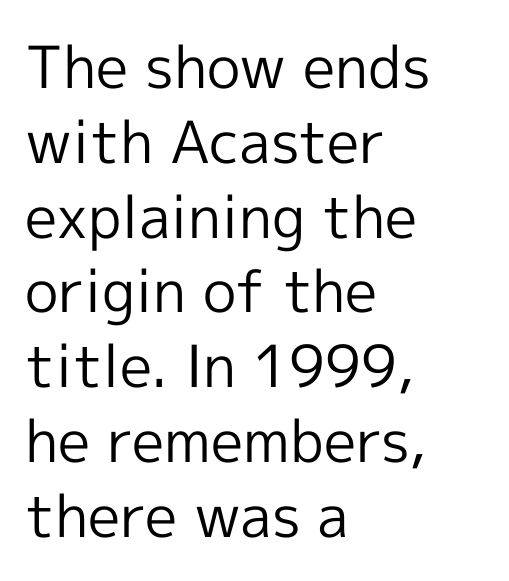
Whoever set this chose a conventional vertical rhythm. In terms of posture, this sample is upright. The rendering uses natural spacing where letterforms have individual widths. The typeface chosen for these lines omits serifs. Heft: none added — not bold.
